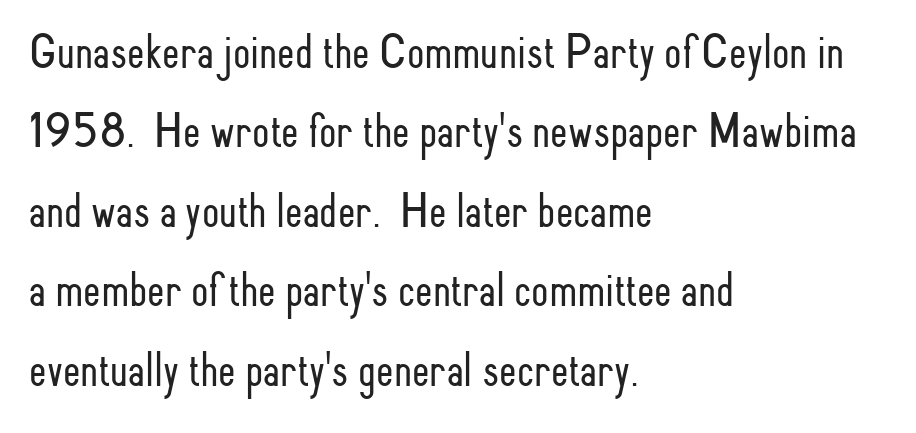
Q: Is the text bold? A: No.
Q: Is the text italic (slanted)? A: No, it is upright.
Q: Is the typeface a serif or a sans-serif typeface? A: Sans-serif.
Q: Is the text underlined? A: No.
Q: How is the paragraph aligned? A: Left-aligned.
Q: Is the spacing between letters normal or unusually wide? A: Normal.
Q: Is the spacing between lines tight, normal or loose? A: Normal.
Q: Width (condensed, normal, or wide)? A: Condensed.
Q: Stroke contrast? A: Low.
Q: x-height? A: Small.
Q: Monospaced? A: No.
